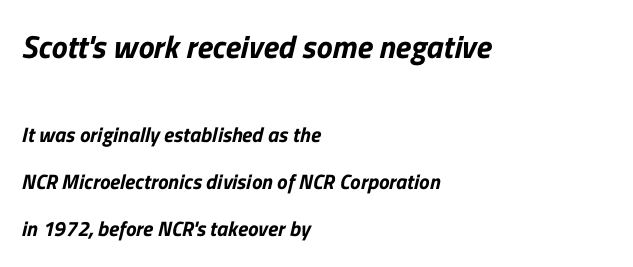
Q: Is the typeface a serif or a sans-serif typeface? A: Sans-serif.
Q: Is the text underlined? A: No.
Q: How is the paragraph aligned? A: Left-aligned.
Q: Is the spacing between letters normal or unusually wide? A: Normal.
Q: Is the spacing between lines tight, normal or loose? A: Loose.
Q: Which block of text is set in a larger size, the first (top) or the second (bottom)? A: The first (top) one.
Q: Width (condensed, normal, or wide)? A: Normal.
Q: Stroke contrast? A: Low.
Q: x-height? A: Medium.
Q: Monospaced? A: No.
